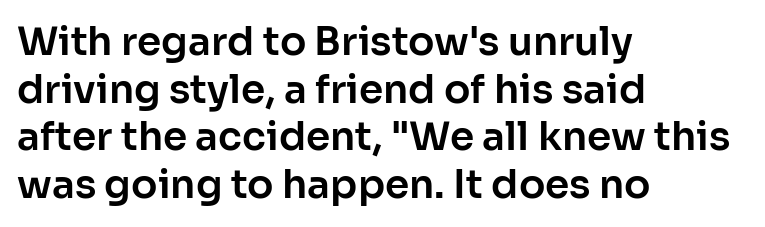
Words appear dense and cohesive because spacing is normal. Rule under the text: the space is simply empty. A typesetter would label this face a sans. Characters remain perfectly vertical along every line. The letters advance in unequal steps, a hallmark of proportional type. The lines are quadded left.
